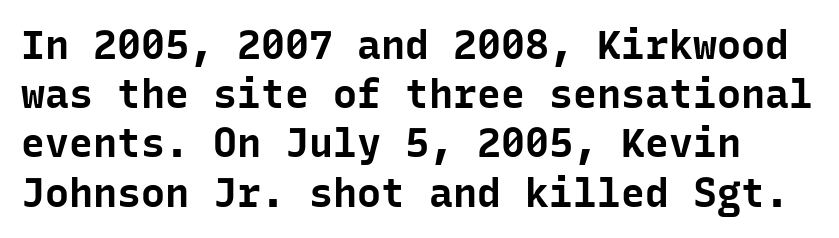
Q: Is the text bold? A: Yes.
Q: Is the text italic (slanted)? A: No, it is upright.
Q: Is the typeface a serif or a sans-serif typeface? A: Sans-serif.
Q: Is the text underlined? A: No.
Q: Is the spacing between letters normal or unusually wide? A: Normal.
Q: Width (condensed, normal, or wide)? A: Normal.
Q: Stroke contrast? A: Low.
Q: x-height? A: Medium.
Q: Monospaced? A: Yes.
